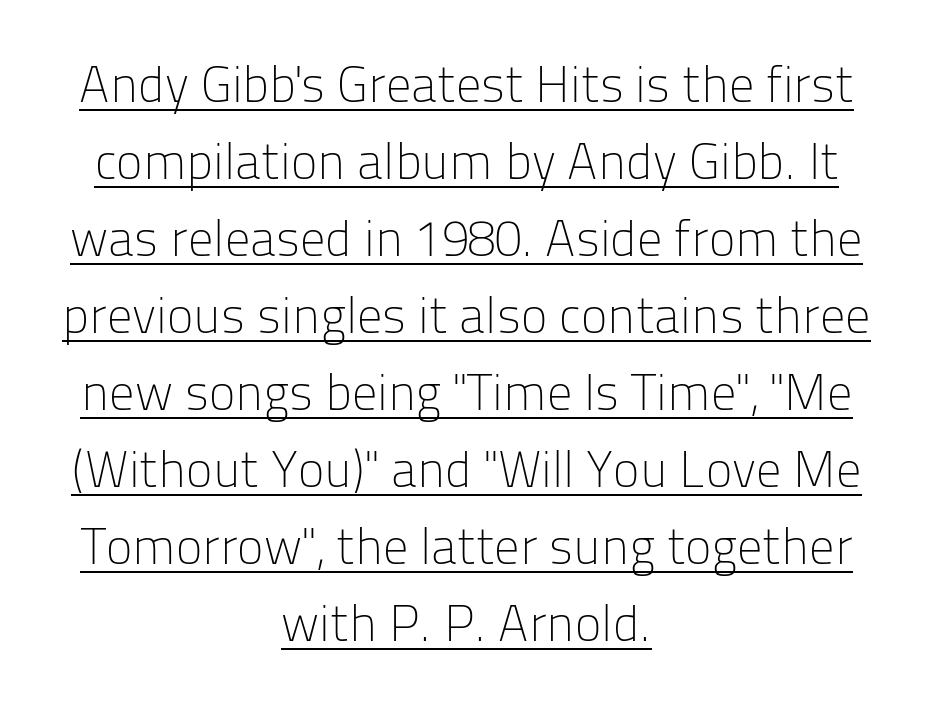
The image shows 50 px light sans-serif type, upright; set centered, normal line spacing (1.54x), normal letter spacing, underlined; low stroke contrast and a medium x-height.
